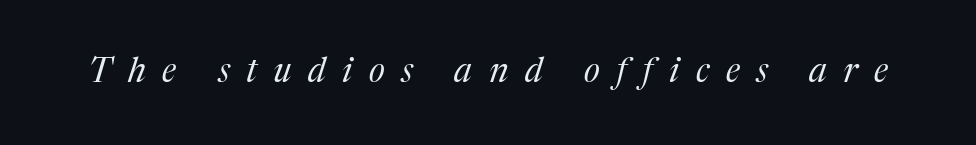
Q: Is the text bold? A: No.
Q: Is the text italic (slanted)? A: Yes, it leans right by about 17 degrees.
Q: Is the typeface a serif or a sans-serif typeface? A: Serif.
Q: Is the text underlined? A: No.
Q: Is the spacing between letters normal or unusually wide? A: Unusually wide.
Q: Width (condensed, normal, or wide)? A: Normal.
Q: Stroke contrast? A: Medium.
Q: x-height? A: Medium.
Q: Monospaced? A: No.
